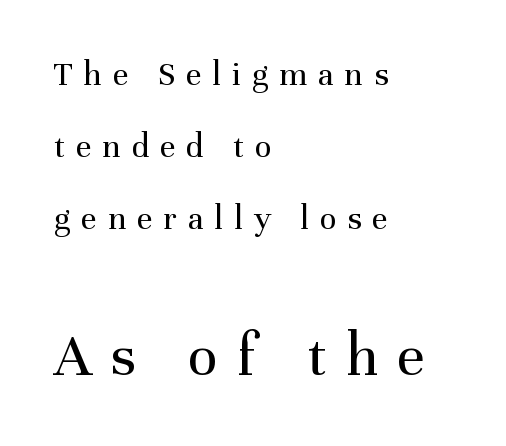
Successive baselines arrive slowly, with a big drop between each. The emphasis by scale lands on block number two, below. The gaps between neighbouring characters are conspicuously large. Line beginnings align vertically; line endings do not. A serif font was chosen for this passage.
